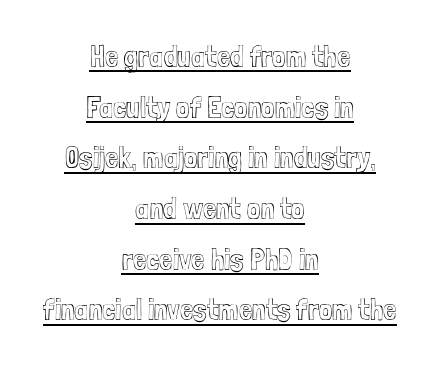
The image shows 30 px condensed type, upright; set centered, normal line spacing (1.69x), normal letter spacing, underlined; a medium x-height.
